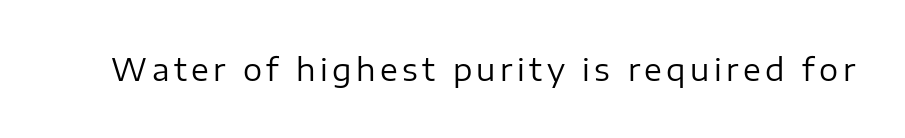
Vertical strokes here are truly vertical. Descenders hang freely into open space. The passage shown is typed in a proportional face where columns would drift. Unbolded letterforms with no extra heft. Letterform terminals end flat and unadorned throughout the passage.
